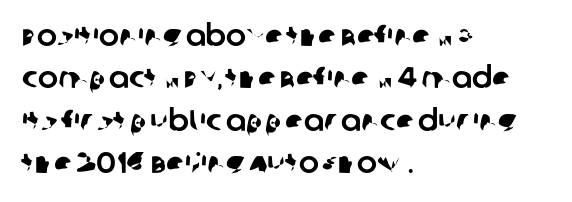
Q: Is the typeface a serif or a sans-serif typeface? A: Sans-serif.
Q: Is the text underlined? A: No.
Q: How is the paragraph aligned? A: Left-aligned.
Q: Is the spacing between letters normal or unusually wide? A: Normal.
Q: Is the spacing between lines tight, normal or loose? A: Normal.
Q: Width (condensed, normal, or wide)? A: Normal.
Q: Stroke contrast? A: Low.
Q: x-height? A: Large.
Q: Monospaced? A: No.
